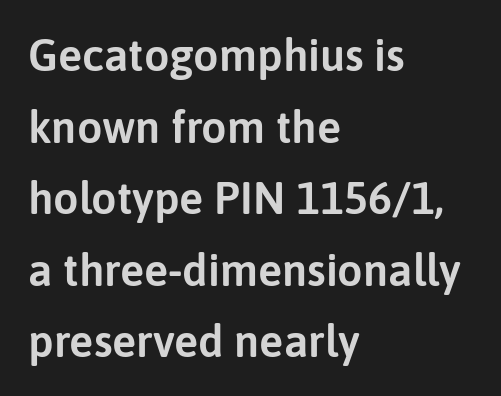
Q: Is the text italic (slanted)? A: No, it is upright.
Q: Is the typeface a serif or a sans-serif typeface? A: Sans-serif.
Q: Is the text underlined? A: No.
Q: How is the paragraph aligned? A: Left-aligned.
Q: Is the spacing between letters normal or unusually wide? A: Normal.
Q: Is the spacing between lines tight, normal or loose? A: Normal.
Q: Width (condensed, normal, or wide)? A: Normal.
Q: Stroke contrast? A: Low.
Q: x-height? A: Medium.
Q: Monospaced? A: No.
